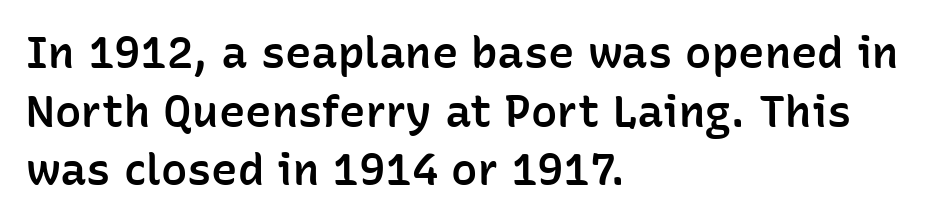
Evenly set lines give the paragraph a standard silhouette. Look at the tracking — it's just the regular setting, nothing added. Looks like regular typesetting: each glyph gets only the width it needs. The rag falls on the right side of this text block.
